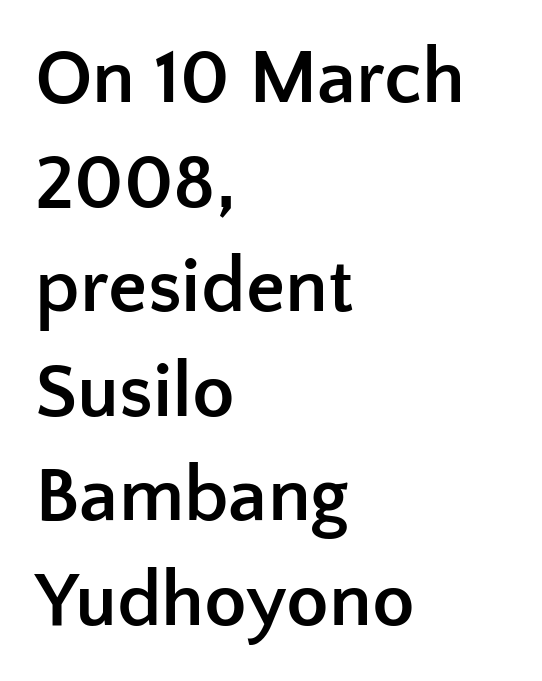
Rows of type keep a routine distance in the vertical direction. Tall strokes in this sample are plumb rather than angled. Glance below the letters and you will spot only blank space. Proportional: the letters do not fall into vertical columns. These lines keep a tight, regular rhythm from letter to letter. Caption: bold face, heavy strokes.
